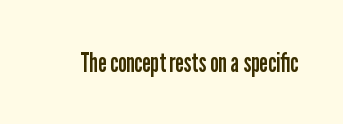
Q: Is the text bold? A: No.
Q: Is the text italic (slanted)? A: No, it is upright.
Q: Is the text underlined? A: No.
Q: Is the spacing between letters normal or unusually wide? A: Normal.
